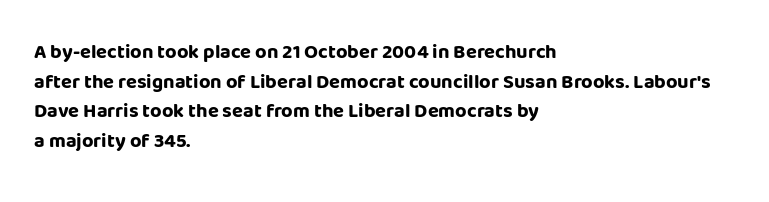
Q: Is the text bold? A: Yes.
Q: Is the text italic (slanted)? A: No, it is upright.
Q: Is the text underlined? A: No.
Q: How is the paragraph aligned? A: Left-aligned.
Q: Is the spacing between letters normal or unusually wide? A: Normal.
Q: Is the spacing between lines tight, normal or loose? A: Normal.
